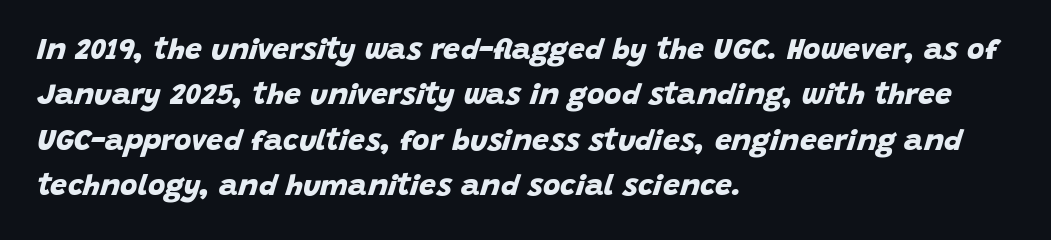
{"serif": "no", "bold": "yes", "weight": "bold", "width": "normal", "stroke_contrast": "low", "x_height": "large", "monospaced": "no", "underline": "no", "align": "left", "line_spacing": "normal", "line_spacing_ratio": 1.51, "letter_spacing": "normal", "letter_spacing_em": 0.0, "glyph_px": 30}
